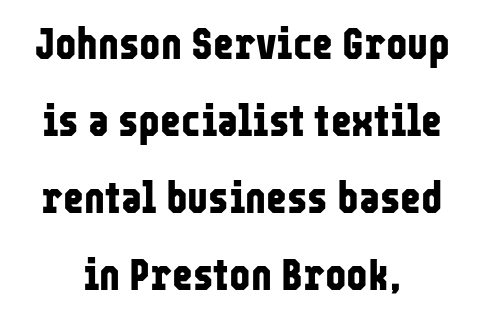
{"serif": "no", "italic": "no", "bold": "yes", "weight": "bold", "width": "condensed", "stroke_contrast": "low", "x_height": "medium", "monospaced": "no", "underline": "no", "align": "center", "line_spacing_ratio": 1.71, "letter_spacing": "normal", "letter_spacing_em": 0.0, "glyph_px": 45}
